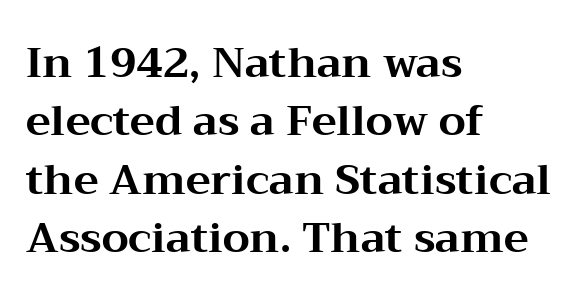
The image shows 42 px bold, wide serif type, upright; set left-aligned, normal line spacing (1.39x), normal letter spacing, not underlined; medium stroke contrast and a medium x-height.
